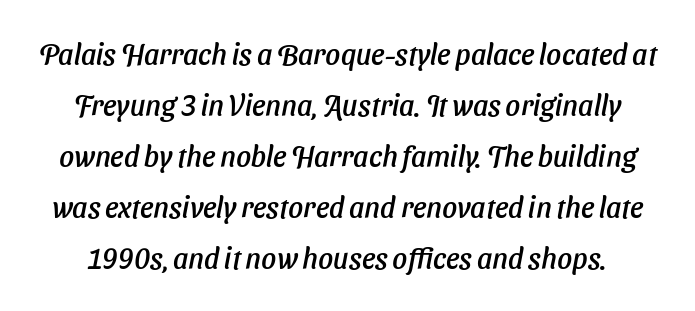
The image shows 29 px text type; set line spacing 1.76x, normal letter spacing, not underlined; low stroke contrast and a medium x-height.
